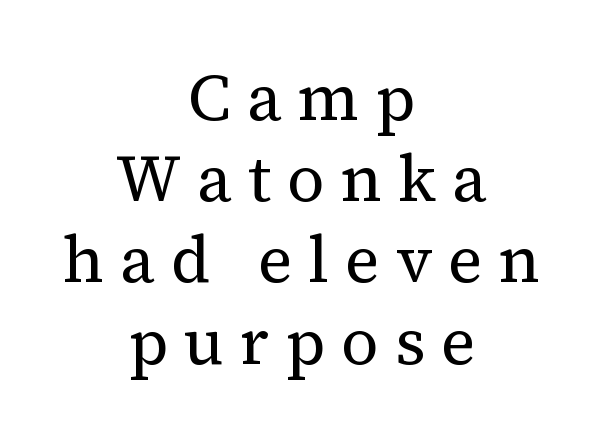
{"serif": "yes", "italic": "no", "bold": "no", "weight": "regular", "width": "normal", "stroke_contrast": "medium", "x_height": "medium", "monospaced": "no", "underline": "no", "align": "center", "line_spacing_ratio": 1.23, "letter_spacing": "wide", "letter_spacing_em": 0.24, "glyph_px": 66}
